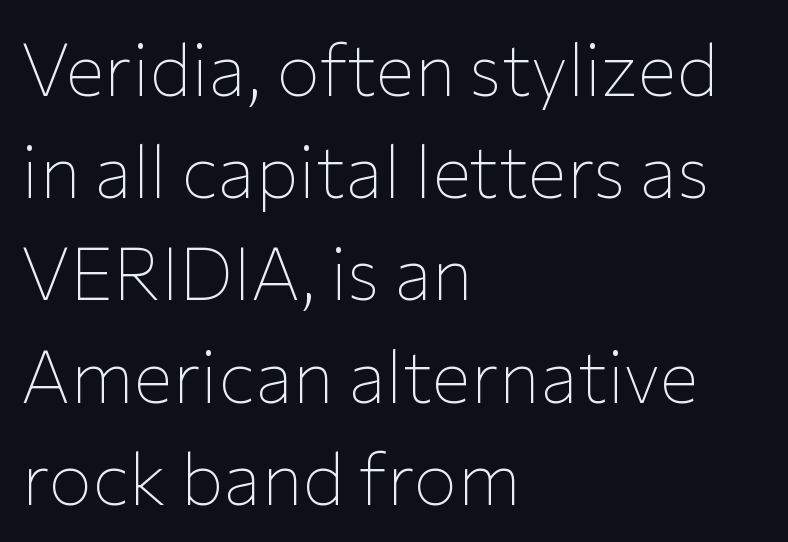
The image shows 73 px thin sans-serif type, upright; set left-aligned, normal line spacing (1.4x), normal letter spacing, not underlined; low stroke contrast and a medium x-height.
